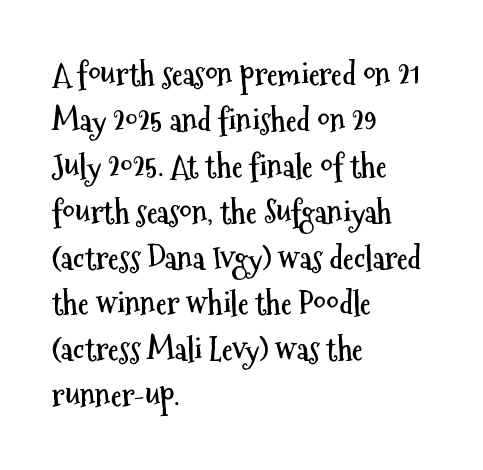
{"serif": "no", "italic": "no", "bold": "yes", "weight": "semibold", "width": "condensed", "stroke_contrast": "medium", "x_height": "medium", "monospaced": "no", "underline": "no", "align": "left", "line_spacing": "normal", "line_spacing_ratio": 1.48, "letter_spacing": "normal", "letter_spacing_em": 0.0, "glyph_px": 31}
